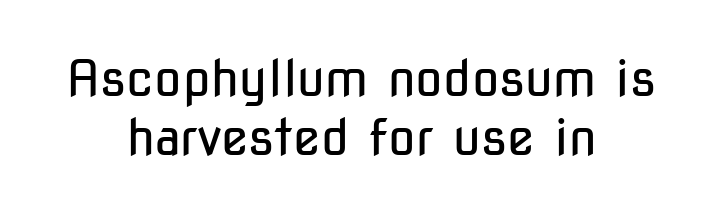
The image shows 50 px regular-weight, condensed sans-serif type, upright; set centered, line spacing 1.18x, normal letter spacing, not underlined; low stroke contrast and a medium x-height.
